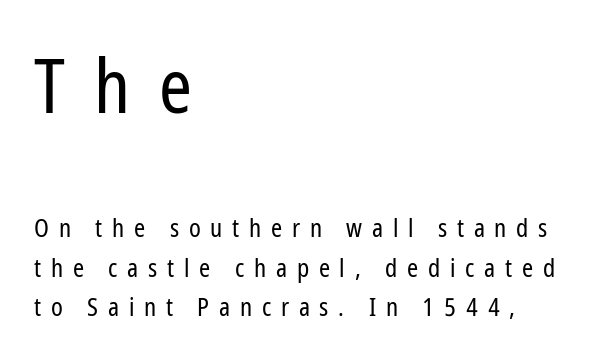
{"serif": "no", "italic": "no", "bold": "no", "weight": "regular", "width": "condensed", "stroke_contrast": "low", "x_height": "medium", "monospaced": "no", "underline": "no", "align": "left", "line_spacing": "normal", "line_spacing_ratio": 1.58, "letter_spacing": "wide", "letter_spacing_em": 0.39, "larger_block": "first", "size_ratio": 2.96, "glyph_px": 74}
